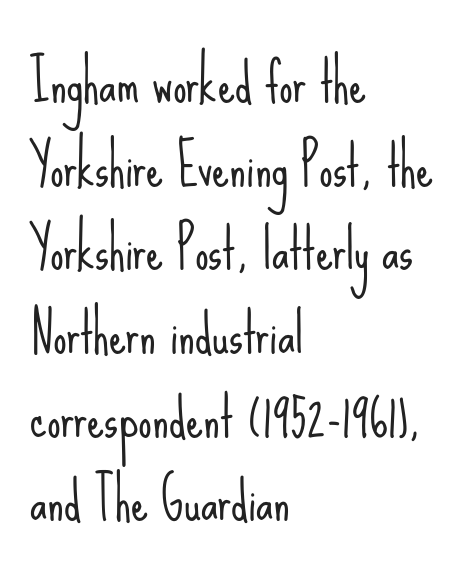
These glyphs show unthickened strokes, regular width or finer. Compared with typical paragraphs, the rows here are spaced about the same. Typographically, this falls in the sans-serif category. Think of a printed novel: that variable character pitch is what you see here.
